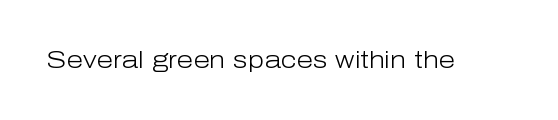
The image shows 24 px text type, upright; set normal letter spacing, not underlined.
